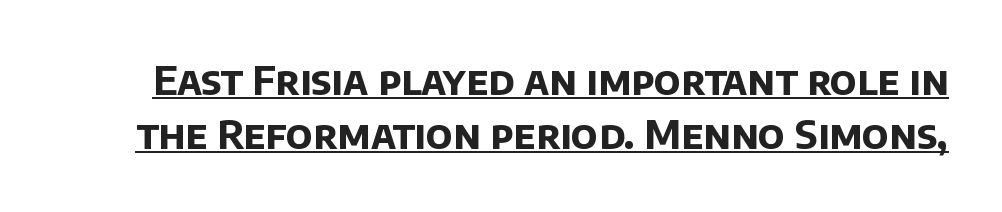
Q: Is the text bold? A: Yes.
Q: Is the typeface a serif or a sans-serif typeface? A: Sans-serif.
Q: Is the text underlined? A: Yes.
Q: Is the spacing between letters normal or unusually wide? A: Normal.
Q: Is the spacing between lines tight, normal or loose? A: Normal.
Q: Width (condensed, normal, or wide)? A: Normal.
Q: Stroke contrast? A: Low.
Q: x-height? A: Large.
Q: Monospaced? A: No.
